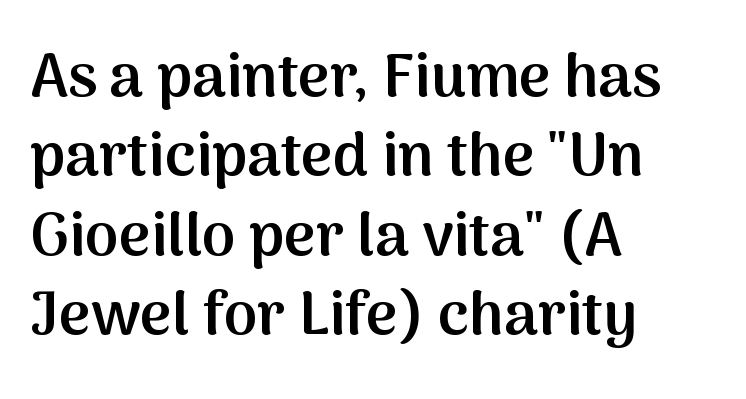
The image shows 61 px semibold sans-serif type, upright; set left-aligned, normal line spacing (1.3x), normal letter spacing, not underlined; medium stroke contrast and a medium x-height.
